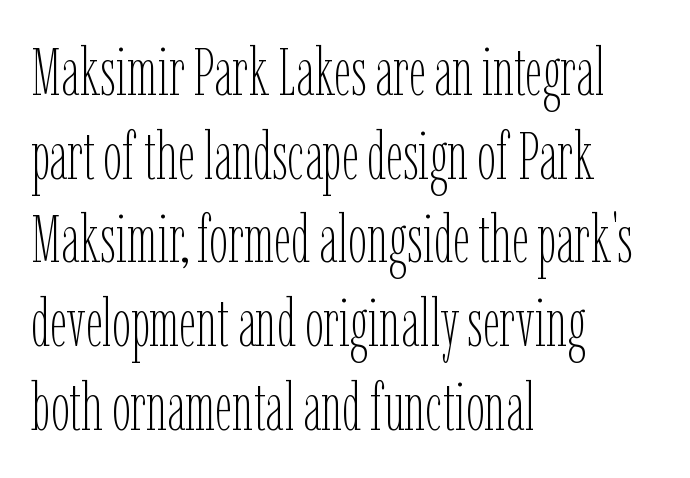
The image shows 67 px thin, condensed type, upright; set left-aligned, normal line spacing (1.25x), normal letter spacing, not underlined; low stroke contrast and a medium x-height.
